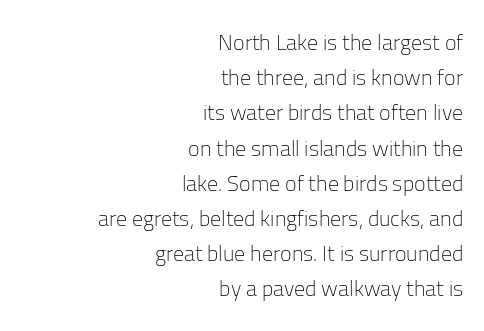
Q: Is the text bold? A: No.
Q: Is the text italic (slanted)? A: No, it is upright.
Q: Is the text underlined? A: No.
Q: How is the paragraph aligned? A: Right-aligned.
Q: Is the spacing between letters normal or unusually wide? A: Normal.
Q: Is the spacing between lines tight, normal or loose? A: Normal.
